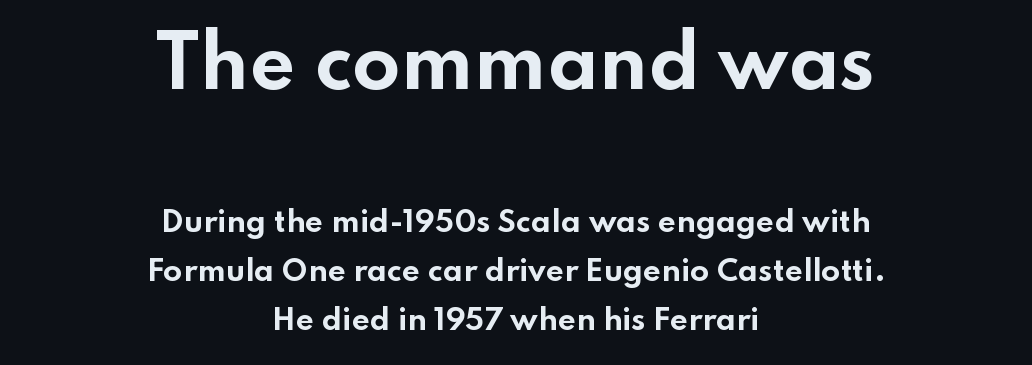
Q: Is the text bold? A: Yes.
Q: Is the text italic (slanted)? A: No, it is upright.
Q: Is the typeface a serif or a sans-serif typeface? A: Sans-serif.
Q: Is the text underlined? A: No.
Q: How is the paragraph aligned? A: Centered.
Q: Is the spacing between letters normal or unusually wide? A: Normal.
Q: Which block of text is set in a larger size, the first (top) or the second (bottom)? A: The first (top) one.
Q: Width (condensed, normal, or wide)? A: Wide.
Q: Stroke contrast? A: Low.
Q: x-height? A: Small.
Q: Monospaced? A: No.
